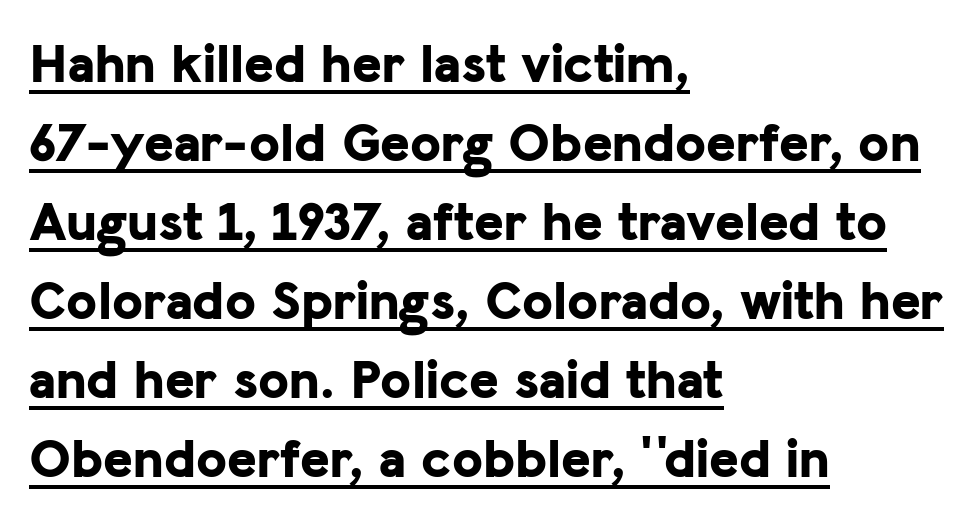
The horizontal fit of the characters is conventional and even. Compared with a centered layout, this one pins lines to the left instead. Do the characters align in a grid? No, the font is proportional. Compared with typical paragraphs, the rows here are spaced about the same. Are there feet on the stems? There aren't — it's a sans.
